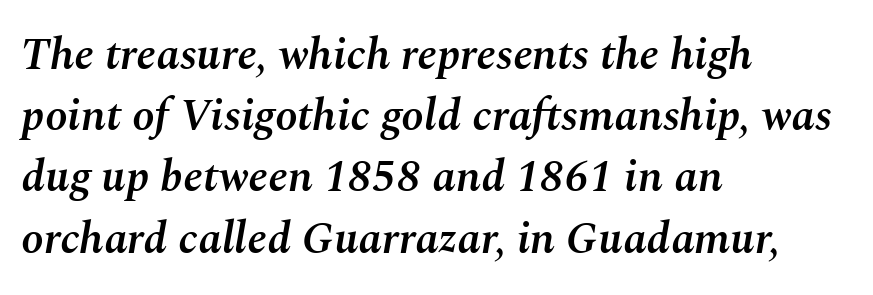
The image shows 45 px semibold type, italic (leaning right); set left-aligned, normal line spacing (1.36x), normal letter spacing, not underlined; medium stroke contrast and a medium x-height.
